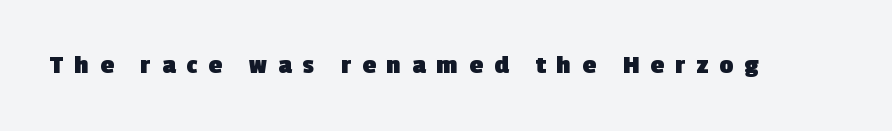
The words here are not underlined. Letter spacing: wide. Compared with an ordinary text face, these strokes are far heavier — a full bold.
